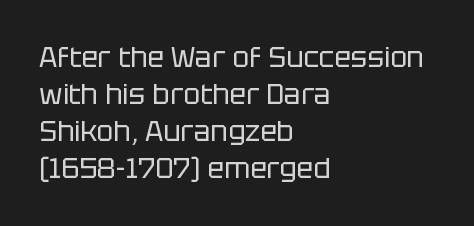
Q: Is the text bold? A: No.
Q: Is the text italic (slanted)? A: No, it is upright.
Q: Is the typeface a serif or a sans-serif typeface? A: Sans-serif.
Q: Is the text underlined? A: No.
Q: How is the paragraph aligned? A: Left-aligned.
Q: Is the spacing between letters normal or unusually wide? A: Normal.
Q: Is the spacing between lines tight, normal or loose? A: Normal.
Q: Width (condensed, normal, or wide)? A: Normal.
Q: Stroke contrast? A: Low.
Q: x-height? A: Large.
Q: Monospaced? A: No.
